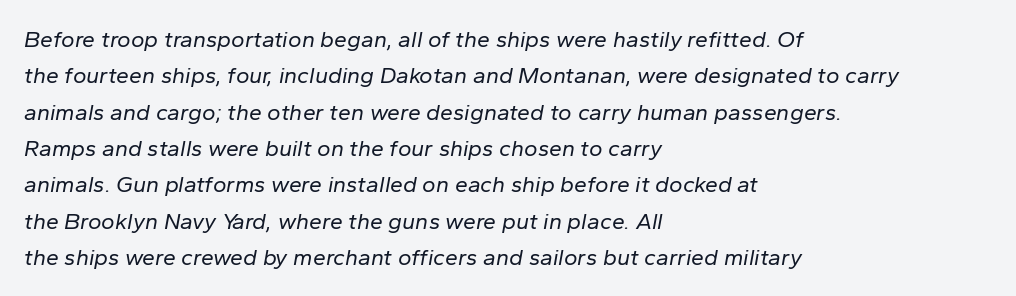
The space directly below the letters is spotless. The vertical gap from one line to the next is medium. Every row of glyphs begins at an identical x-position on the left. The gaps between neighbouring characters are ordinary and unremarkable. The font is comparable to plain body text, perhaps lighter.
